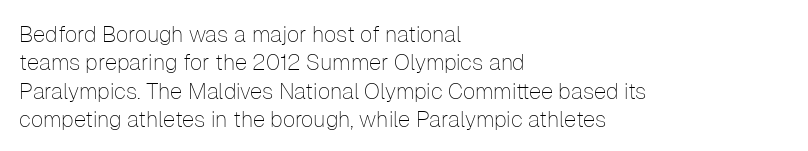
{"italic": "no", "bold": "no", "underline": "no", "align": "left", "line_spacing": "normal", "line_spacing_ratio": 1.29, "letter_spacing": "normal", "letter_spacing_em": 0.0, "glyph_px": 22}
